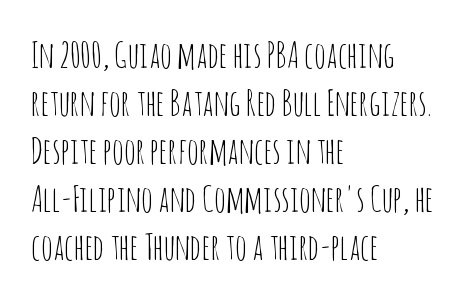
The words here are not underlined. Visually the block forms a straight wall on the left and a jagged coastline on the right. This sample has the flowing, uneven cadence of proportional lettering. You could call the tracking neutral — neither tight nor loose.
